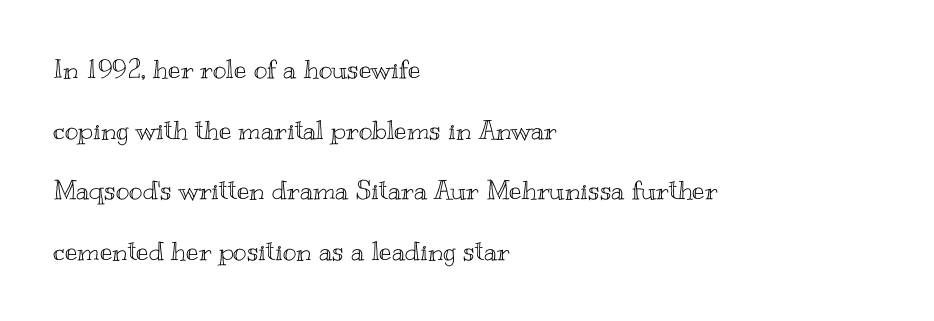
Regarding leading, the lines here are spaced well apart. The letters sit at their default tracking, neither squeezed nor spread. No italicization has been applied; the sample stays upright. The ragged edge is on the right, which tells us the setting is flush left.
